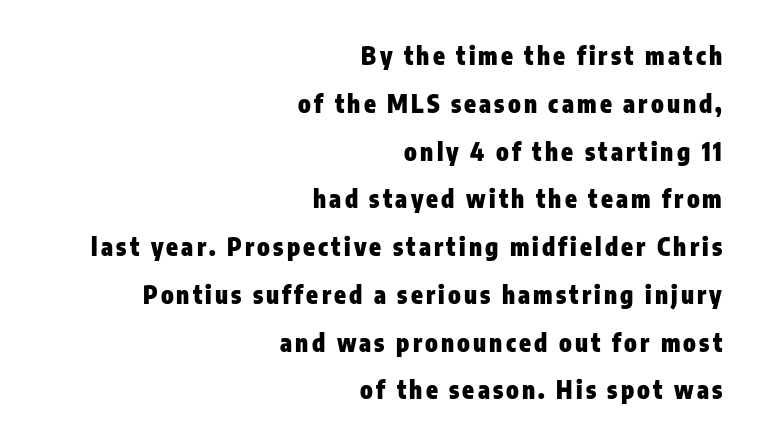
Q: Is the text bold? A: Yes.
Q: Is the text italic (slanted)? A: No, it is upright.
Q: Is the text underlined? A: No.
Q: How is the paragraph aligned? A: Right-aligned.
Q: Is the spacing between lines tight, normal or loose? A: Loose.
